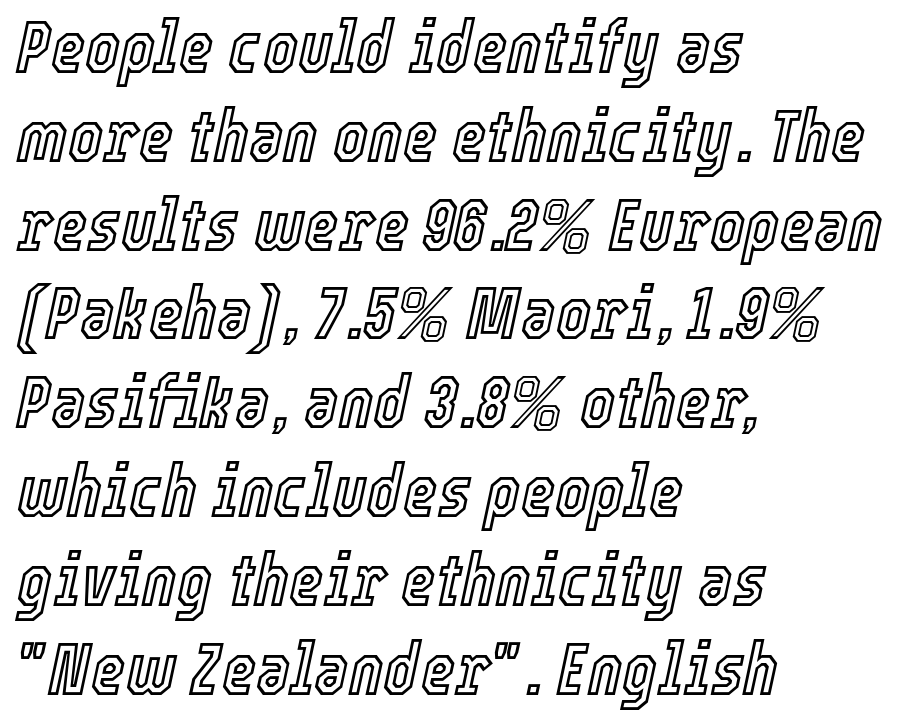
Q: Is the text italic (slanted)? A: Yes, it leans right by about 12 degrees.
Q: Is the text underlined? A: No.
Q: How is the paragraph aligned? A: Left-aligned.
Q: Is the spacing between letters normal or unusually wide? A: Normal.
Q: Width (condensed, normal, or wide)? A: Condensed.
Q: x-height? A: Medium.
Q: Monospaced? A: No.
